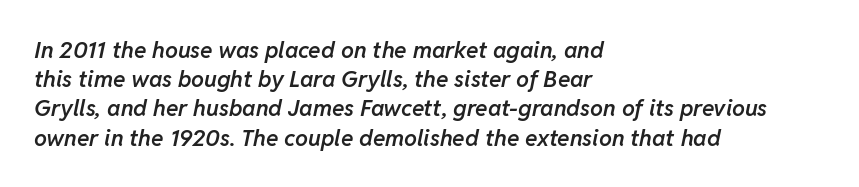
The lettering tilts uniformly, giving the passage an italic look. Typographic density is moderately raised because the face is semibold. A clean baseline with only descenders dipping below it. Successive baselines arrive at the customary interval. Caption: standard tracking, unaltered.
